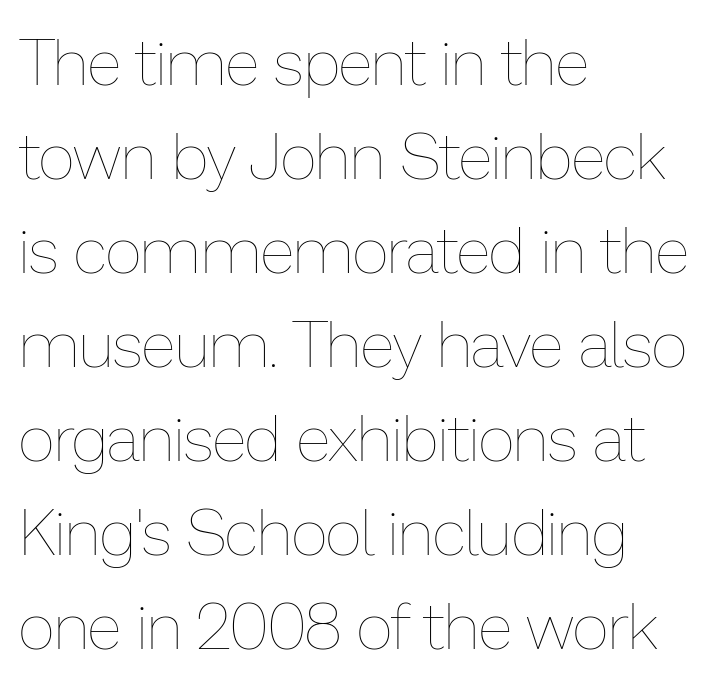
Q: Is the text bold? A: No.
Q: Is the text italic (slanted)? A: No, it is upright.
Q: Is the text underlined? A: No.
Q: How is the paragraph aligned? A: Left-aligned.
Q: Is the spacing between letters normal or unusually wide? A: Normal.
Q: Is the spacing between lines tight, normal or loose? A: Normal.
Q: Width (condensed, normal, or wide)? A: Normal.
Q: Stroke contrast? A: Low.
Q: x-height? A: Medium.
Q: Monospaced? A: No.
